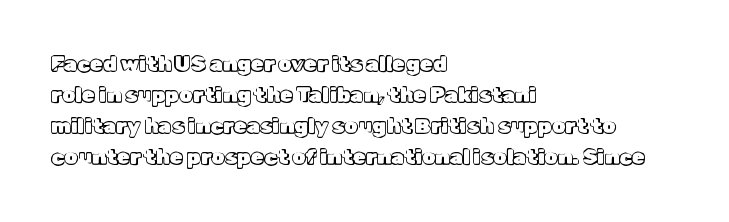
Does the copy run flush right? No — it runs flush left. The specimen reads as upright at a glance. Between one letter and the next there's only the usual sliver of space. The designer left line spacing at the default.
